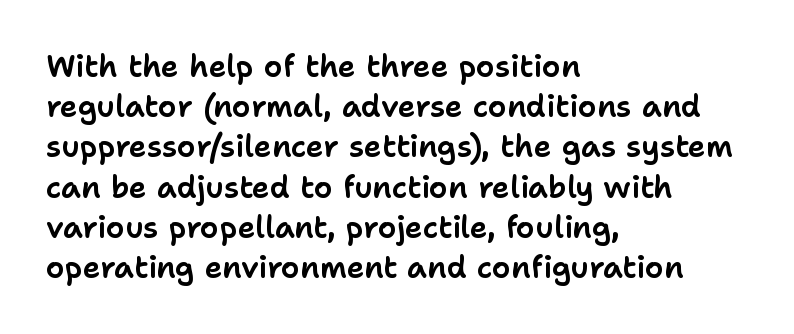
{"serif": "no", "italic": "no", "width": "normal", "stroke_contrast": "low", "x_height": "medium", "monospaced": "no", "underline": "no", "align": "left", "line_spacing": "normal", "line_spacing_ratio": 1.34, "letter_spacing": "normal", "letter_spacing_em": 0.0, "glyph_px": 30}
